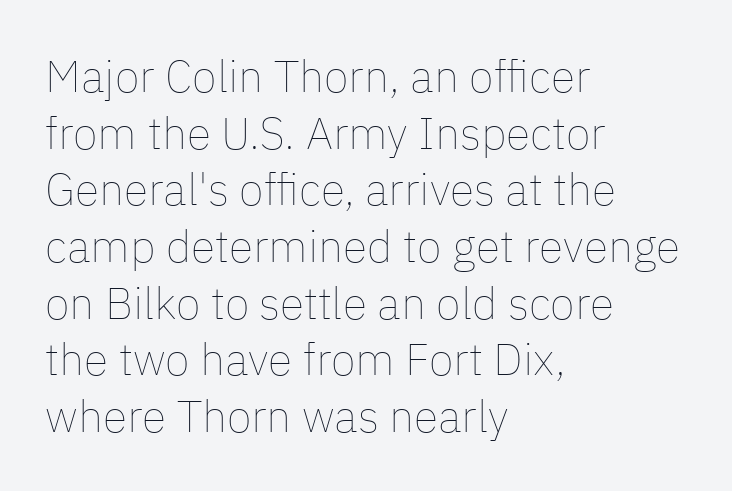
Q: Is the text bold? A: No.
Q: Is the text italic (slanted)? A: No, it is upright.
Q: Is the text underlined? A: No.
Q: How is the paragraph aligned? A: Left-aligned.
Q: Is the spacing between letters normal or unusually wide? A: Normal.
Q: Is the spacing between lines tight, normal or loose? A: Normal.
Q: Width (condensed, normal, or wide)? A: Normal.
Q: Stroke contrast? A: Low.
Q: x-height? A: Medium.
Q: Monospaced? A: No.
